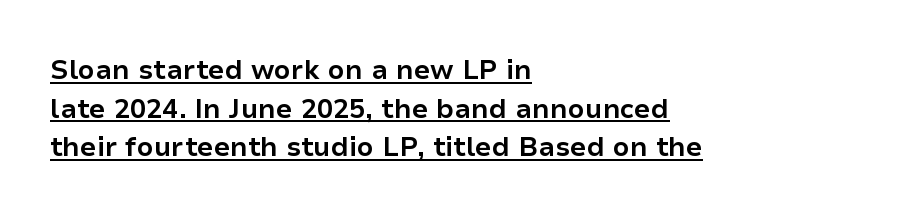
The image shows 27 px bold type, upright; set left-aligned, normal line spacing (1.43x), normal letter spacing, underlined.
